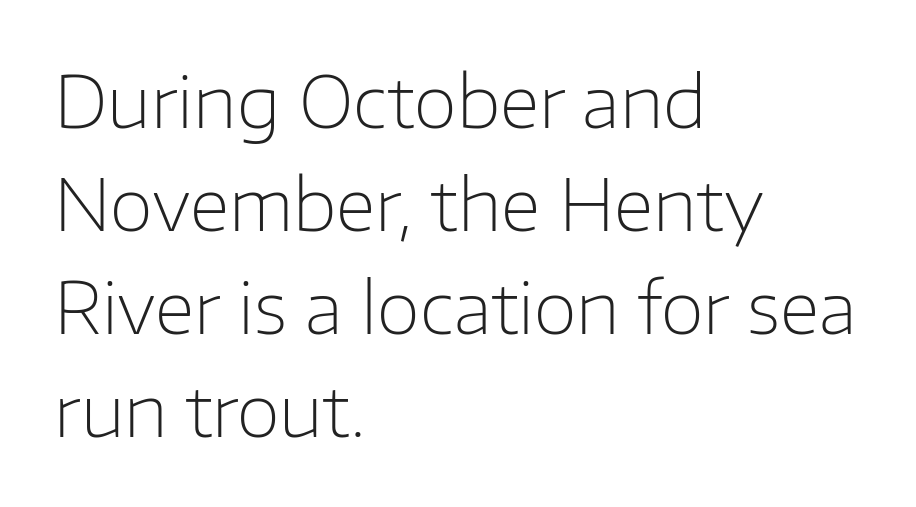
The image shows 71 px light sans-serif type, upright; set left-aligned, normal line spacing (1.45x), normal letter spacing, not underlined; low stroke contrast and a medium x-height.
